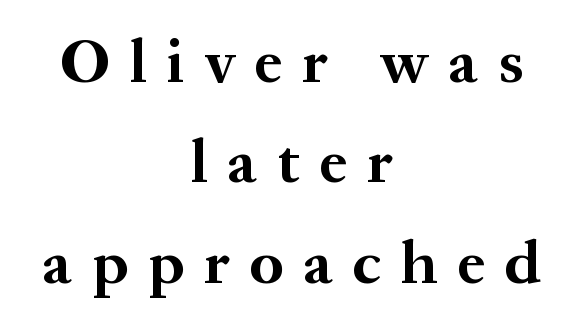
{"serif": "yes", "italic": "no", "bold": "yes", "weight": "bold", "width": "normal", "stroke_contrast": "medium", "x_height": "medium", "monospaced": "no", "underline": "no", "align": "center", "line_spacing": "normal", "line_spacing_ratio": 1.62, "letter_spacing": "wide", "letter_spacing_em": 0.32, "glyph_px": 62}
